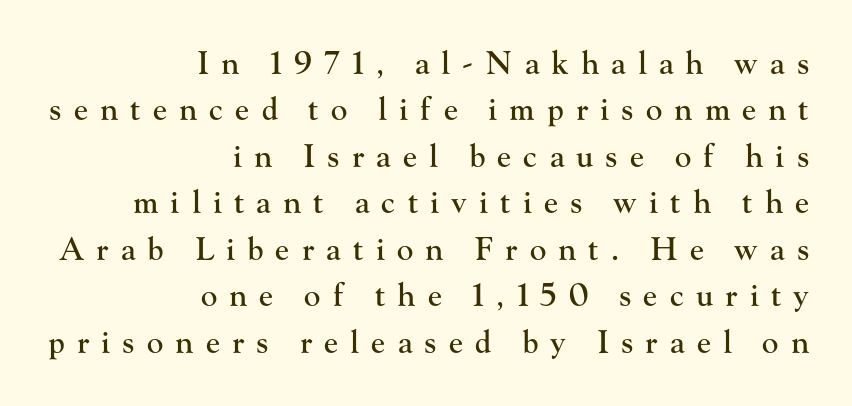
The image shows 31 px serif type, upright; set right-aligned, normal line spacing (1.5x), unusually wide letter spacing (+0.39 em), not underlined; high stroke contrast and a small x-height.
